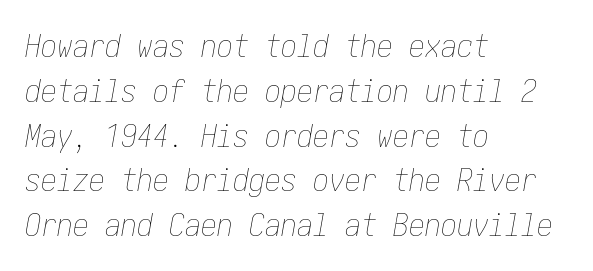
{"italic": "yes", "lean": "right", "slant_degrees": 10, "bold": "no", "weight": "thin", "width": "condensed", "stroke_contrast": "low", "x_height": "medium", "underline": "no", "align": "left", "line_spacing": "normal", "line_spacing_ratio": 1.4, "letter_spacing": "normal", "letter_spacing_em": 0.0, "glyph_px": 32}
